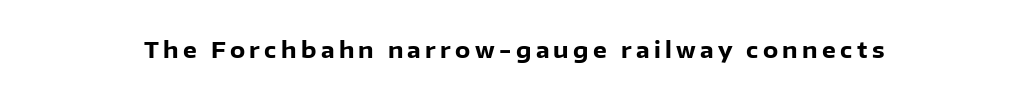
The image shows 22 px bold type, upright; set unusually wide letter spacing (+0.2 em), not underlined.
